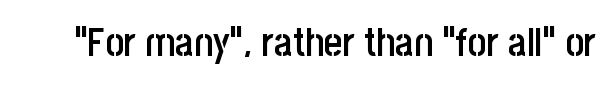
The image shows 40 px semibold, condensed sans-serif type, upright; set normal letter spacing, not underlined; low stroke contrast and a large x-height.
